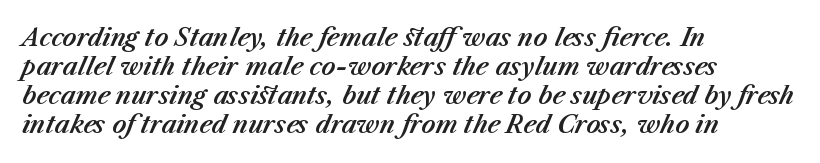
Q: Is the text italic (slanted)? A: Yes, it leans right by about 23 degrees.
Q: Is the text underlined? A: No.
Q: How is the paragraph aligned? A: Left-aligned.
Q: Is the spacing between letters normal or unusually wide? A: Normal.
